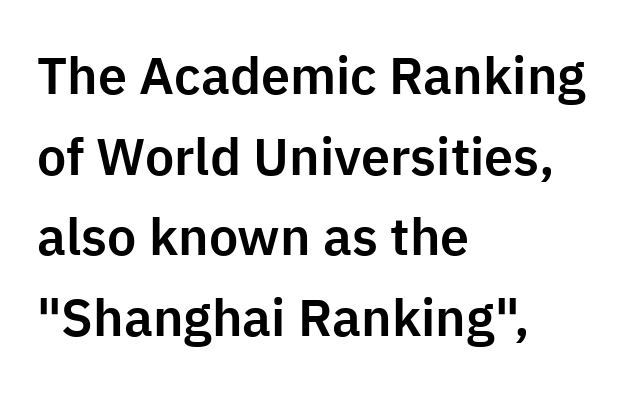
The text was rendered using a sans face with plain stroke endings. Is there much room between lines? A standard amount, neither cramped nor airy. The passage shown is typed in a proportional face where columns would drift. A typesetter would call this zero additional tracking. Descenders are the only things crossing below the line.
